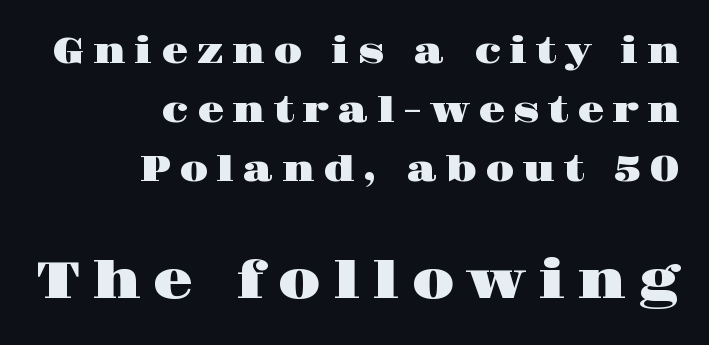
A flush-right, rag-left setting is used for this passage. This block has exactly the height ordinary leading produces. The baseline area is clear. Loose tracking; the words dissolve into strings of separated letters. Do the characters align in a grid? No, the font is proportional. A typesetter would mark this as roman, not italic.
